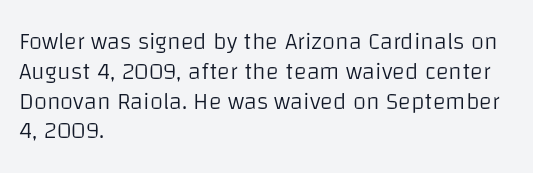
Q: Is the text bold? A: No.
Q: Is the text italic (slanted)? A: No, it is upright.
Q: Is the text underlined? A: No.
Q: How is the paragraph aligned? A: Left-aligned.
Q: Is the spacing between letters normal or unusually wide? A: Normal.
